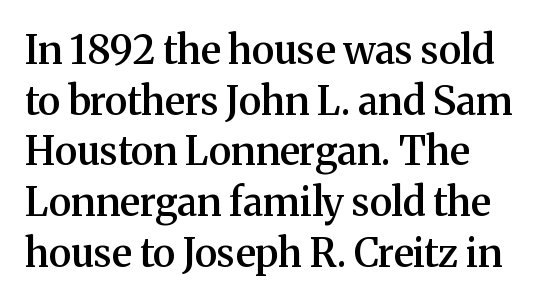
The glyphs have the mass of a demibold cut, below bold. The words here are not underlined. Small tapered or slab feet sit at the stroke ends, so this counts as serif. Here the designer chose a conventional face with non-uniform glyph widths.
